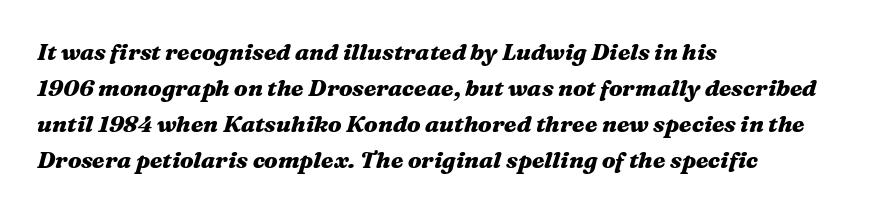
The glyphs are unaccompanied by any horizontal stroke below them. No extra tracking has been applied to these lines. The specimen reads as italic at a glance. How would I describe the line gaps? Plain and ordinary.
